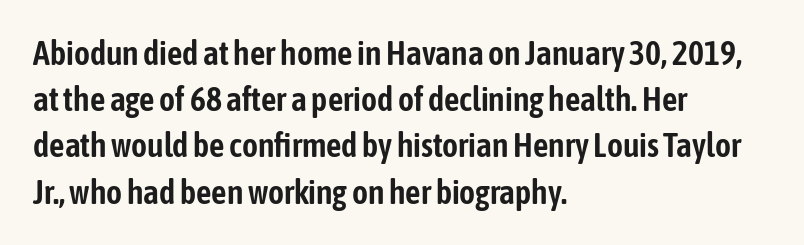
{"serif": "no", "italic": "no", "width": "condensed", "stroke_contrast": "low", "x_height": "medium", "monospaced": "no", "underline": "no", "align": "left", "line_spacing": "normal", "line_spacing_ratio": 1.36, "letter_spacing": "normal", "letter_spacing_em": 0.0, "glyph_px": 34}
